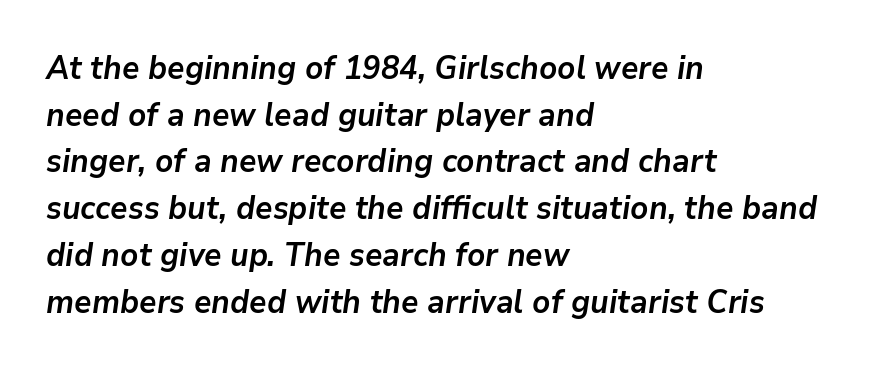
The area under the type is left untouched. Evenly set lines give the paragraph a standard silhouette. Do the characters align in a grid? No, the font is proportional. Caption: standard tracking, unaltered. Weight check: bold — yes, fully.
